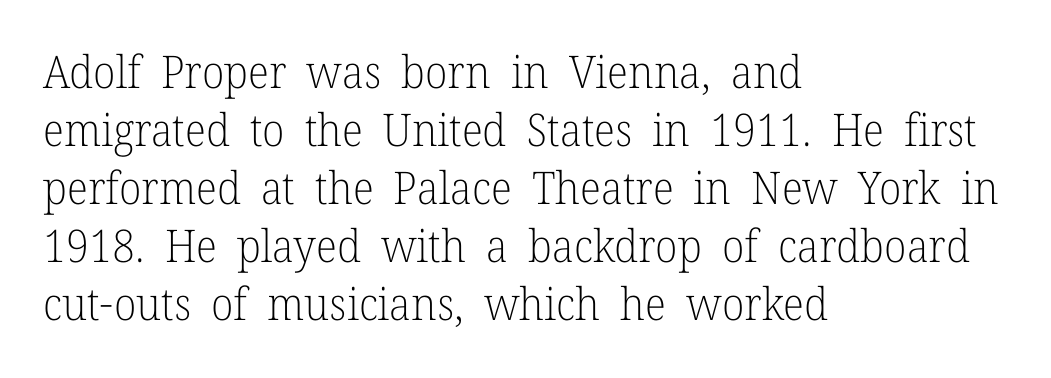
The gaps between neighbouring characters are ordinary and unremarkable. Is this a heavy cut? Hardly; it is regular or lighter. Small tapered or slab feet sit at the stroke ends, so this counts as serif. Any mark beneath the type? The region is blank.
